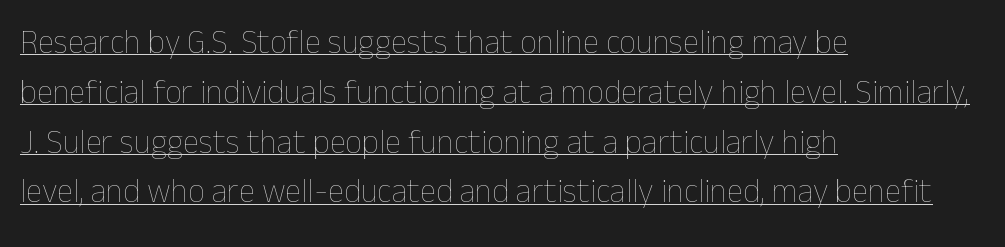
Q: Is the text bold? A: No.
Q: Is the text italic (slanted)? A: No, it is upright.
Q: Is the text underlined? A: Yes.
Q: How is the paragraph aligned? A: Left-aligned.
Q: Is the spacing between letters normal or unusually wide? A: Normal.
Q: Is the spacing between lines tight, normal or loose? A: Normal.
Q: Width (condensed, normal, or wide)? A: Normal.
Q: Stroke contrast? A: Low.
Q: x-height? A: Medium.
Q: Monospaced? A: No.
